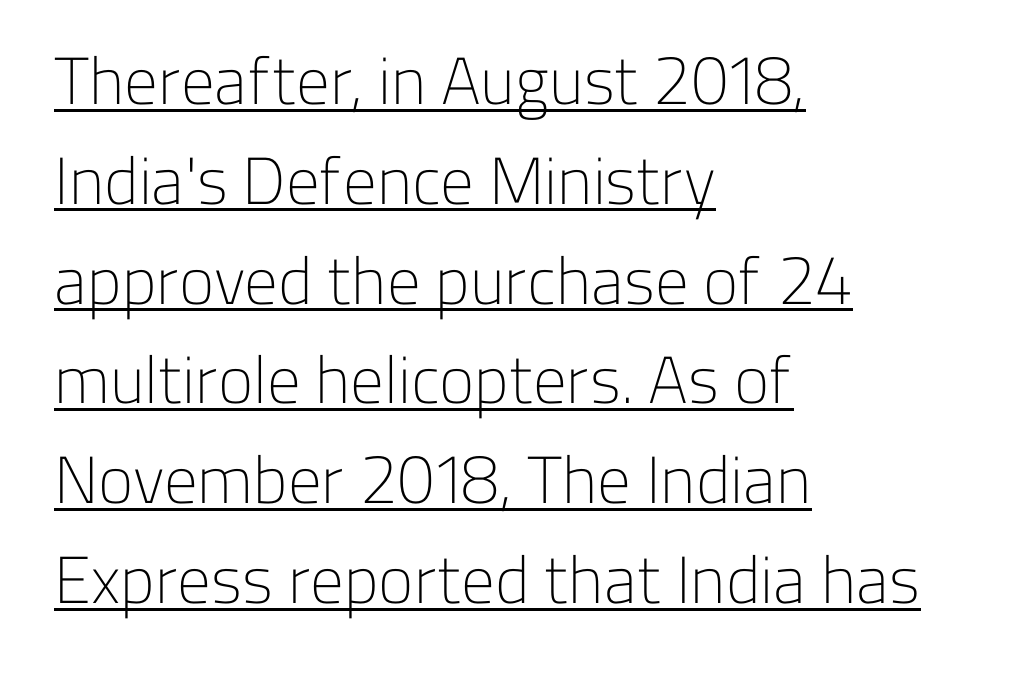
The lines are quadded left. Vertical stems look standard width or narrower in stroke. There is no visible air inserted between adjacent glyphs. Looks like regular typesetting: each glyph gets only the width it needs. Every stem runs plumb, perpendicular to the baseline. The passage shown is underscored from start to finish.
